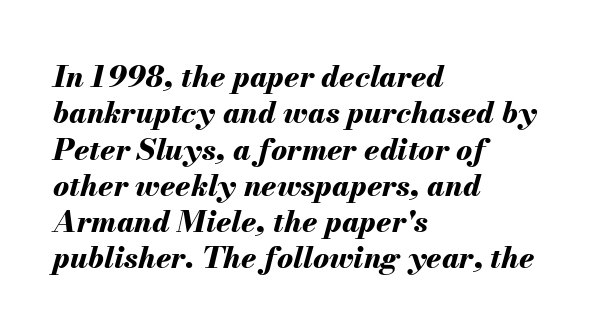
Letter spacing: default. There's an unmistakable incline to the writing here. The baseline area is clear. Heavy, bold letterforms. Leftover space on each line is placed entirely after the last word.
